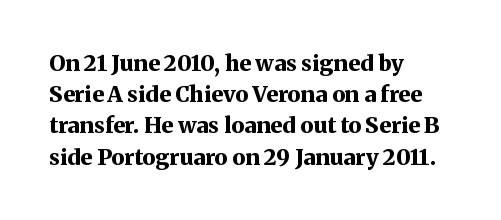
{"italic": "no", "bold": "yes", "underline": "no", "align": "left", "line_spacing": "normal", "line_spacing_ratio": 1.42, "letter_spacing": "normal", "letter_spacing_em": 0.0, "glyph_px": 22}
